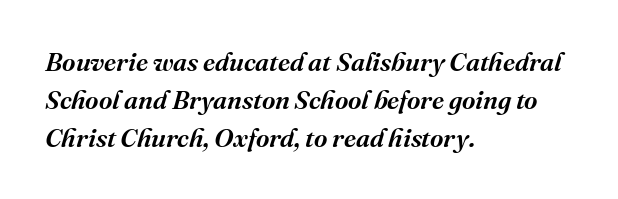
Q: Is the text italic (slanted)? A: Yes, it leans right by about 16 degrees.
Q: Is the text underlined? A: No.
Q: How is the paragraph aligned? A: Left-aligned.
Q: Is the spacing between letters normal or unusually wide? A: Normal.
Q: Is the spacing between lines tight, normal or loose? A: Normal.
